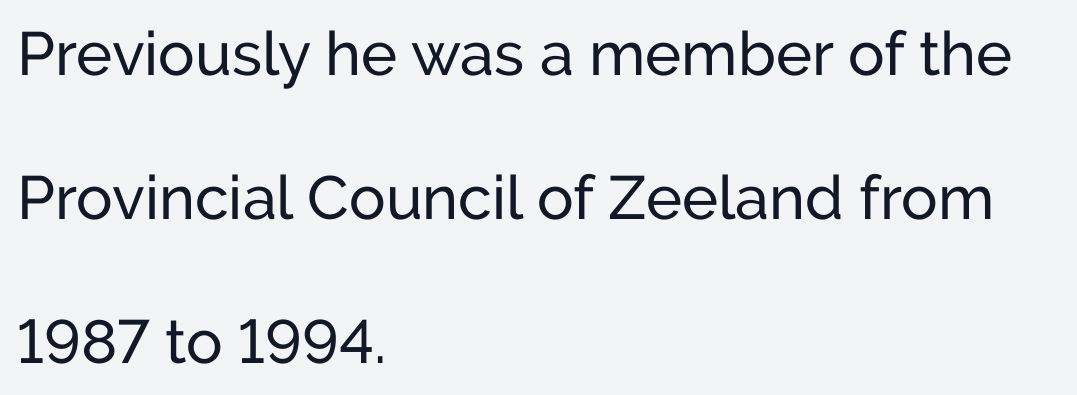
{"serif": "no", "italic": "no", "bold": "no", "weight": "regular", "width": "normal", "stroke_contrast": "low", "x_height": "medium", "monospaced": "no", "underline": "no", "align": "left", "line_spacing": "loose", "line_spacing_ratio": 2.36, "letter_spacing": "normal", "letter_spacing_em": 0.0, "glyph_px": 61}
